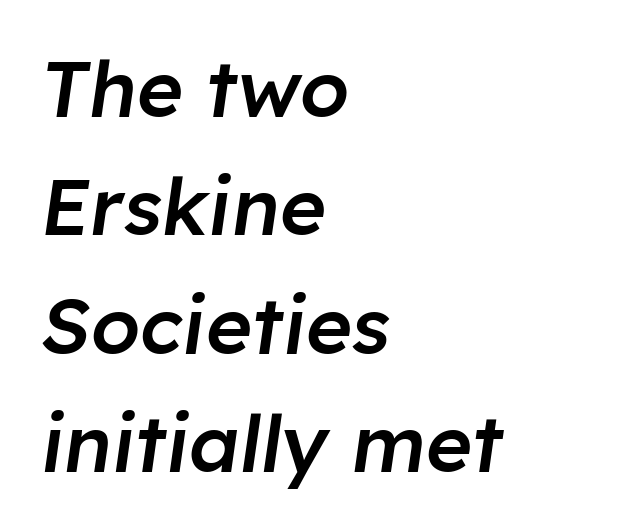
{"italic": "yes", "lean": "right", "slant_degrees": 8, "bold": "semi", "weight": "semibold", "width": "normal", "stroke_contrast": "low", "x_height": "medium", "monospaced": "no", "underline": "no", "align": "left", "line_spacing": "normal", "line_spacing_ratio": 1.5, "letter_spacing": "normal", "letter_spacing_em": 0.0, "glyph_px": 79}
